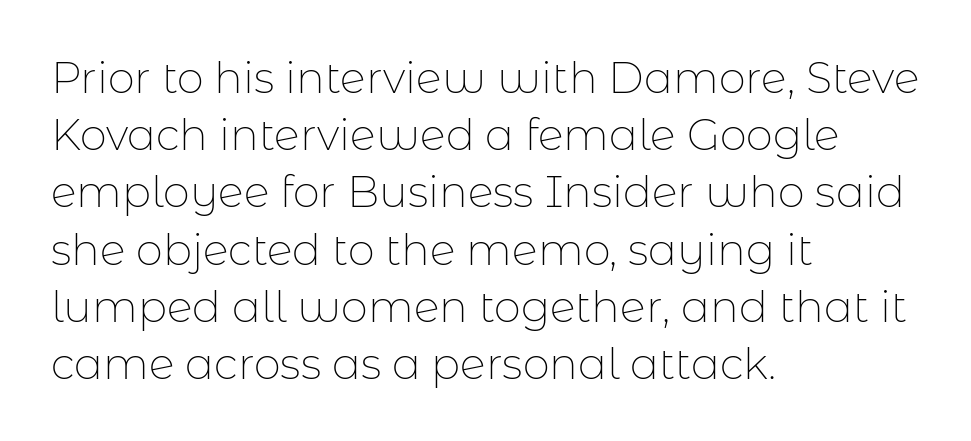
{"serif": "no", "italic": "no", "bold": "no", "weight": "thin", "width": "normal", "stroke_contrast": "low", "x_height": "medium", "monospaced": "no", "underline": "no", "align": "left", "line_spacing": "normal", "line_spacing_ratio": 1.33, "letter_spacing": "normal", "letter_spacing_em": 0.0, "glyph_px": 43}
